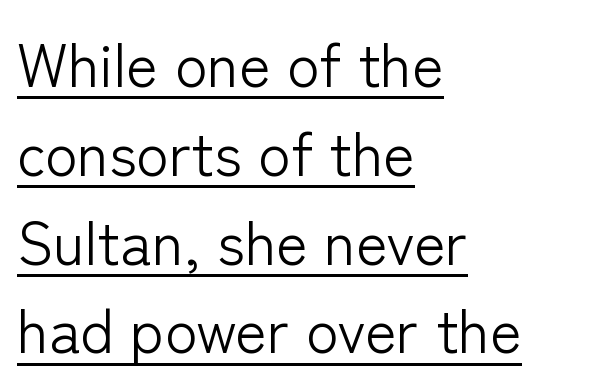
Q: Is the text bold? A: No.
Q: Is the text italic (slanted)? A: No, it is upright.
Q: Is the typeface a serif or a sans-serif typeface? A: Sans-serif.
Q: Is the text underlined? A: Yes.
Q: How is the paragraph aligned? A: Left-aligned.
Q: Is the spacing between letters normal or unusually wide? A: Normal.
Q: Is the spacing between lines tight, normal or loose? A: Normal.
Q: Width (condensed, normal, or wide)? A: Normal.
Q: Stroke contrast? A: Low.
Q: x-height? A: Medium.
Q: Monospaced? A: No.
